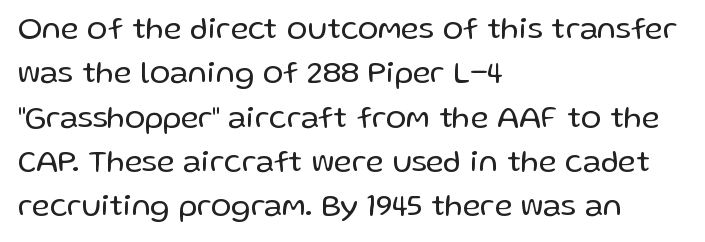
{"serif": "no", "italic": "no", "bold": "no", "weight": "regular", "width": "normal", "stroke_contrast": "low", "x_height": "medium", "monospaced": "no", "underline": "no", "align": "left", "line_spacing": "normal", "line_spacing_ratio": 1.43, "letter_spacing": "normal", "letter_spacing_em": 0.0, "glyph_px": 31}
